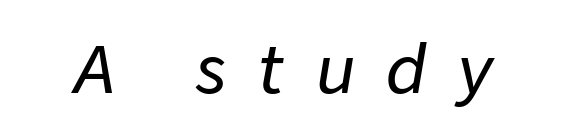
{"italic": "yes", "lean": "right", "slant_degrees": 9, "width": "normal", "stroke_contrast": "low", "x_height": "medium", "monospaced": "no", "underline": "no", "letter_spacing": "wide", "letter_spacing_em": 0.48, "glyph_px": 65}
